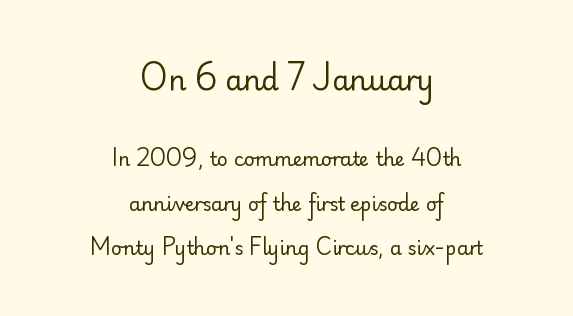
No word sits above an underline. Stroke mass is kept to a normal reading level or below. The rendering uses natural spacing where letterforms have individual widths. The lines are quadded center. You can tell from the bare stems that sans-serif type was used. Compared with typical paragraphs, the rows here are farther apart.
